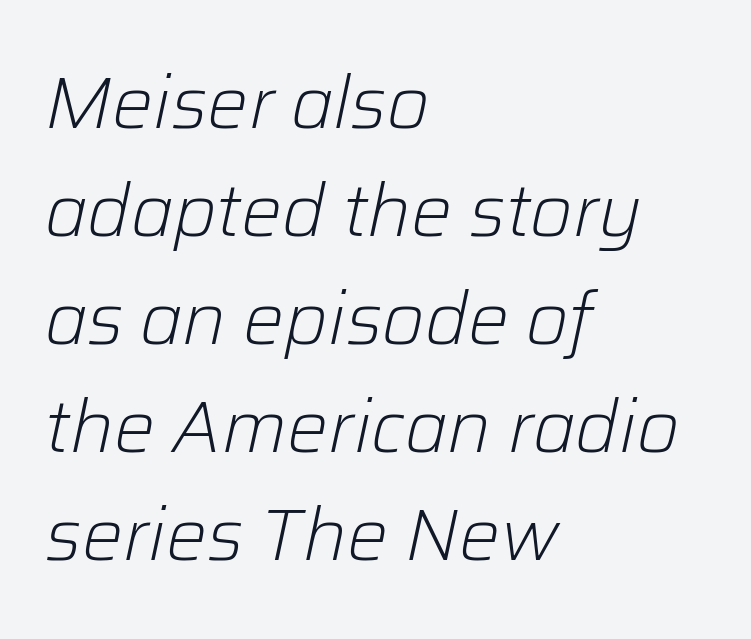
{"italic": "yes", "lean": "right", "slant_degrees": 12, "bold": "no", "weight": "light", "width": "normal", "stroke_contrast": "low", "x_height": "medium", "monospaced": "no", "underline": "no", "align": "left", "line_spacing": "normal", "line_spacing_ratio": 1.48, "letter_spacing": "normal", "letter_spacing_em": 0.0, "glyph_px": 73}
